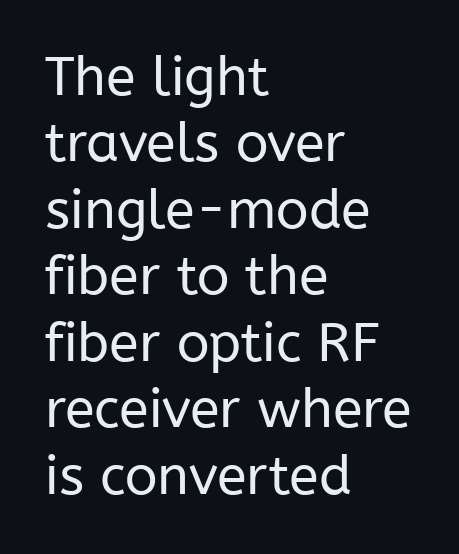
Q: Is the text bold? A: No.
Q: Is the text italic (slanted)? A: No, it is upright.
Q: Is the typeface a serif or a sans-serif typeface? A: Sans-serif.
Q: Is the text underlined? A: No.
Q: How is the paragraph aligned? A: Left-aligned.
Q: Is the spacing between letters normal or unusually wide? A: Normal.
Q: Width (condensed, normal, or wide)? A: Normal.
Q: Stroke contrast? A: Low.
Q: x-height? A: Medium.
Q: Monospaced? A: No.
